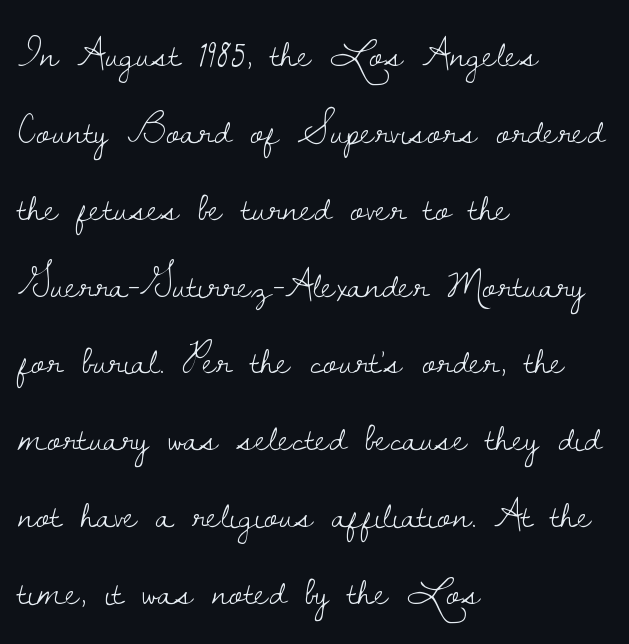
{"serif": "yes", "bold": "no", "weight": "light", "width": "normal", "stroke_contrast": "low", "x_height": "small", "monospaced": "no", "underline": "no", "align": "left", "line_spacing_ratio": 1.83, "letter_spacing": "normal", "letter_spacing_em": 0.0, "glyph_px": 42}
